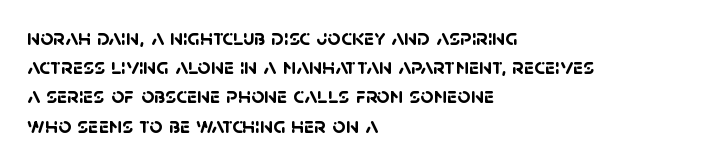
The image shows 23 px bold type; set left-aligned, normal line spacing (1.27x), normal letter spacing, not underlined.
